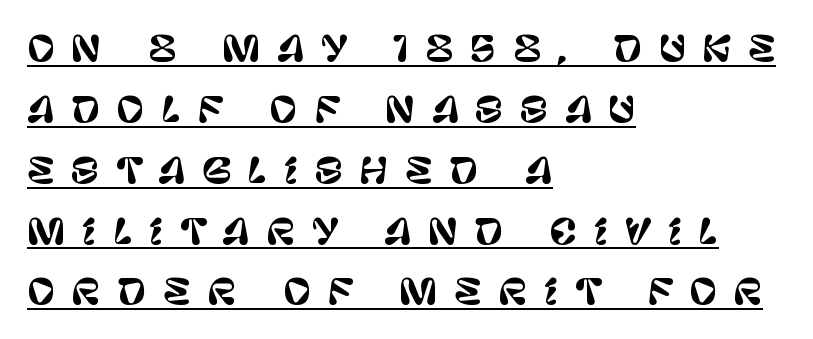
Q: Is the text italic (slanted)? A: Yes.
Q: Is the typeface a serif or a sans-serif typeface? A: Sans-serif.
Q: Is the text underlined? A: Yes.
Q: How is the paragraph aligned? A: Left-aligned.
Q: Is the spacing between letters normal or unusually wide? A: Unusually wide.
Q: Width (condensed, normal, or wide)? A: Normal.
Q: Stroke contrast? A: Low.
Q: x-height? A: Large.
Q: Monospaced? A: No.
